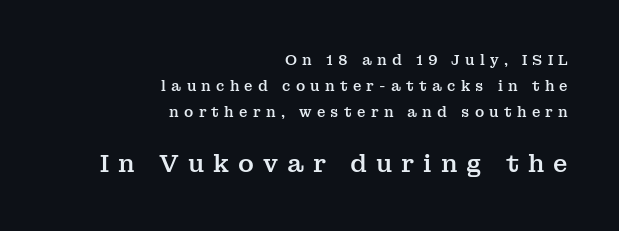
Size hierarchy here favors the trailing block over the leading one. This rendering features lettering with no underline. Compared with typical body copy, the letter spacing here is much looser. Typeset ragged left — the right edge is the straight one. Posture: upright roman.
